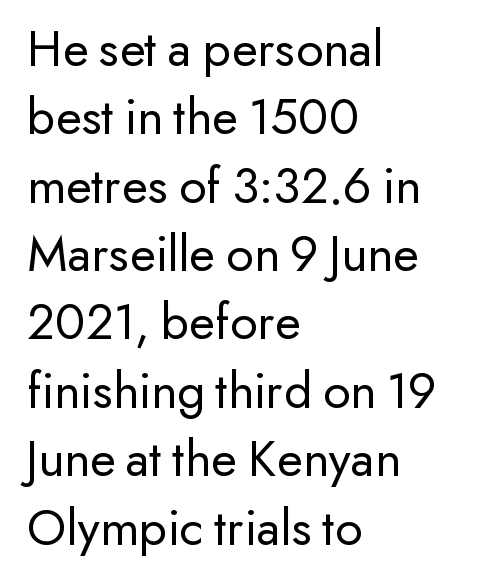
The image shows 53 px regular-weight sans-serif type, upright; set left-aligned, normal line spacing (1.29x), normal letter spacing, not underlined; low stroke contrast and a small x-height.
